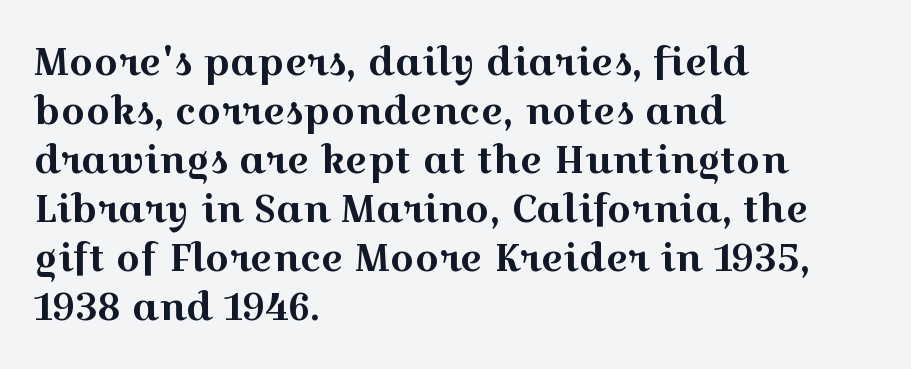
The glyphs in this specimen are seriffed. Designer's note — italics off, roman on. Short note: letters normally spaced. The lines are quadded left. In terms of leading, this rendering sits right in the middle.
